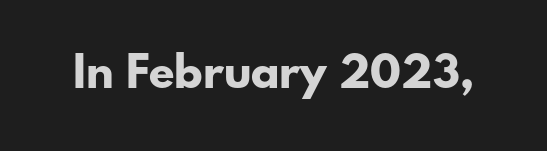
What kind of face is this? One without serifs — a sans. The typesetting leans heavy: a genuine bold. A typesetter would call this proportional, since set widths differ per character. Style check: upright. Honestly, there is no underline to notice here at all. Is the letter spacing exaggerated? No — it looks like the ordinary default.
